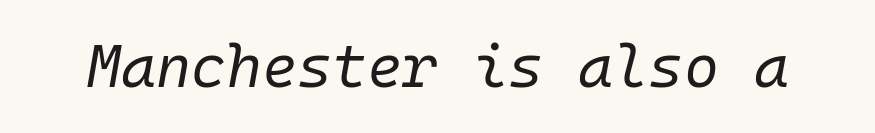
The image shows 60 px regular-weight type, italic (leaning right), monospaced; set normal letter spacing, not underlined; low stroke contrast and a medium x-height.
